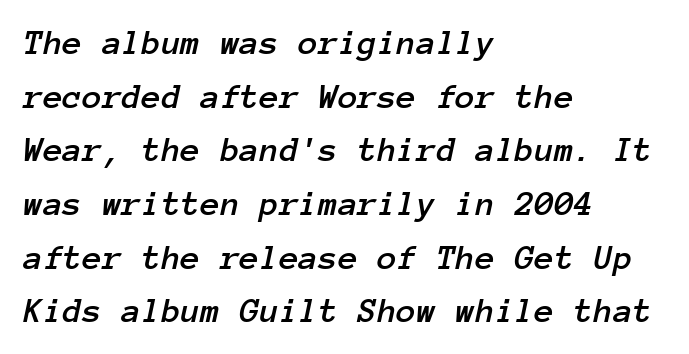
Whoever set this chose a conventional vertical rhythm. Decoration check: the copy has no underline. Each word holds together tightly as a unit, with standard inter-letter gaps. The rag falls on the right side of this text block. Is this a fixed-width face? Yes — each glyph sits in an identical cell.
